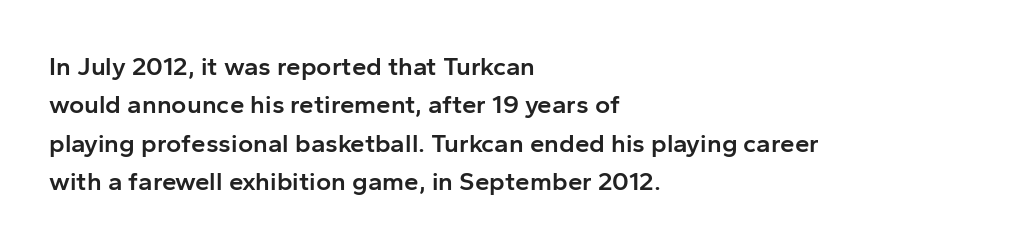
The image shows 26 px text type, upright; set left-aligned, normal line spacing (1.48x), normal letter spacing, not underlined.
